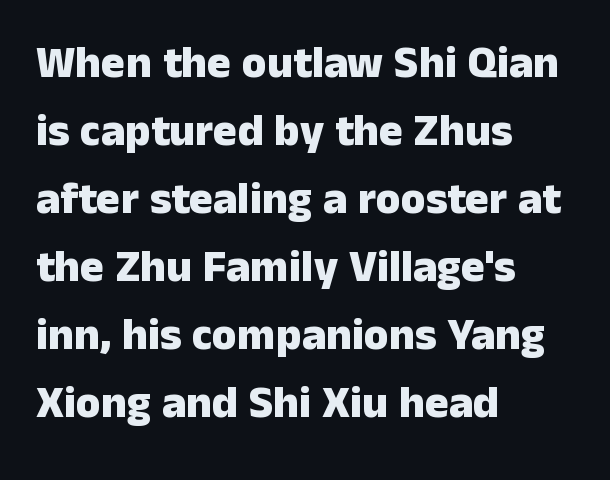
This sample has the flowing, uneven cadence of proportional lettering. Notice how the stems are strictly vertical — no italics here. The text block is weighted toward the left margin, trailing off unevenly rightward. No feet cap the strokes, marking this as sans-serif type. Descender tails drop into unmarked territory.
